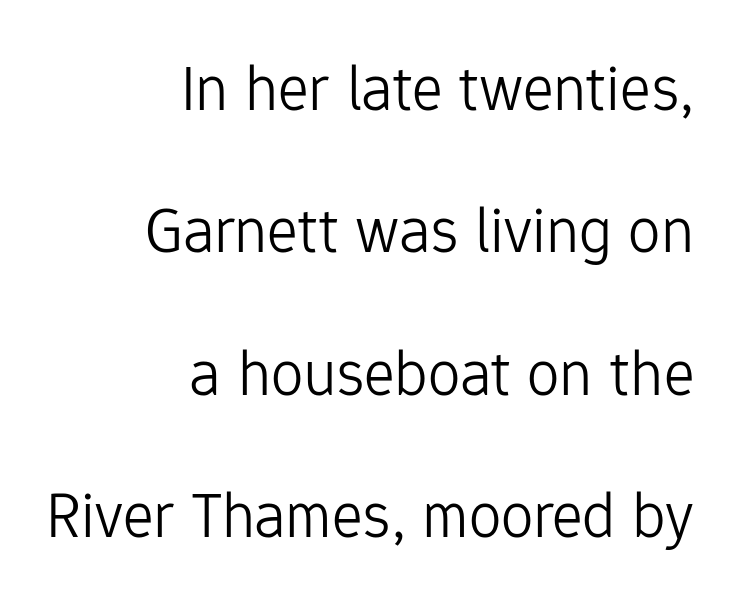
Q: Is the text bold? A: No.
Q: Is the text italic (slanted)? A: No, it is upright.
Q: Is the typeface a serif or a sans-serif typeface? A: Sans-serif.
Q: Is the text underlined? A: No.
Q: How is the paragraph aligned? A: Right-aligned.
Q: Is the spacing between letters normal or unusually wide? A: Normal.
Q: Is the spacing between lines tight, normal or loose? A: Loose.
Q: Width (condensed, normal, or wide)? A: Normal.
Q: Stroke contrast? A: Low.
Q: x-height? A: Medium.
Q: Monospaced? A: No.
